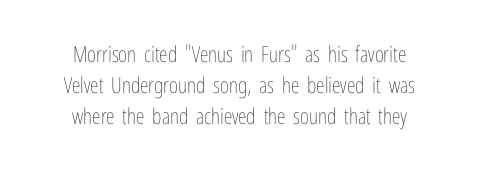
The image shows 22 px text type, upright; set centered, normal line spacing (1.42x), normal letter spacing, not underlined.
